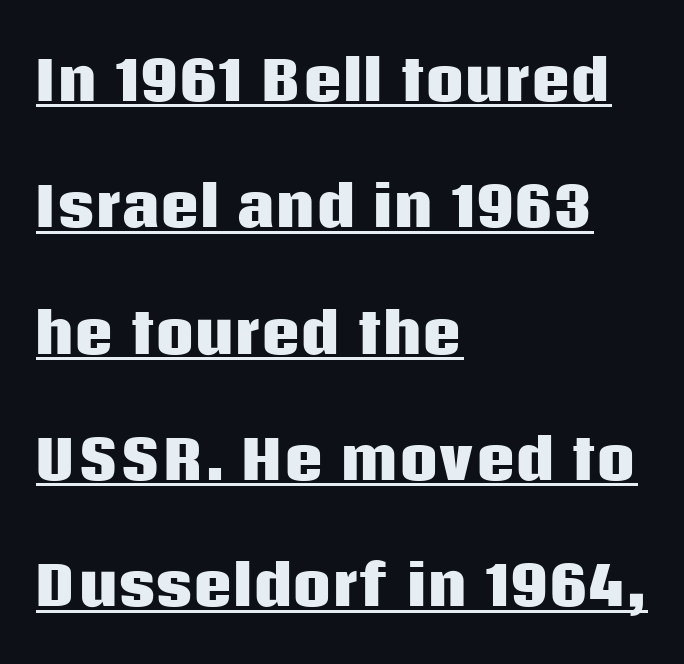
A full-strength bold gives these letters their thick strokes. Every word sits above its own underline. One glance says open: line gaps are wider than usual. The face used here is rendered with its standard letterfit.
